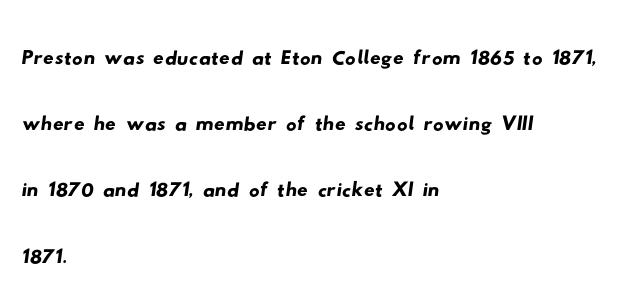
Proportional: the letters do not fall into vertical columns. The rendering anchors every line to the left-hand side. Just letters on the line, the space beneath them empty. Evenly set lines give the paragraph a standard silhouette. Serif or sans? Sans — the stroke terminals are bare.
